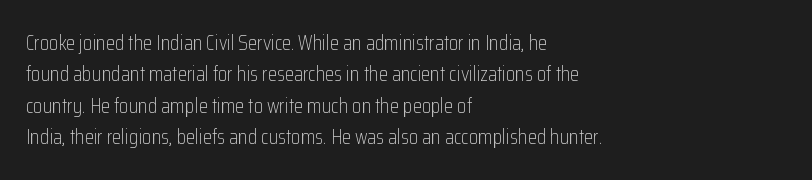
Q: Is the text bold? A: No.
Q: Is the text italic (slanted)? A: No, it is upright.
Q: Is the text underlined? A: No.
Q: How is the paragraph aligned? A: Left-aligned.
Q: Is the spacing between letters normal or unusually wide? A: Normal.
Q: Is the spacing between lines tight, normal or loose? A: Normal.
